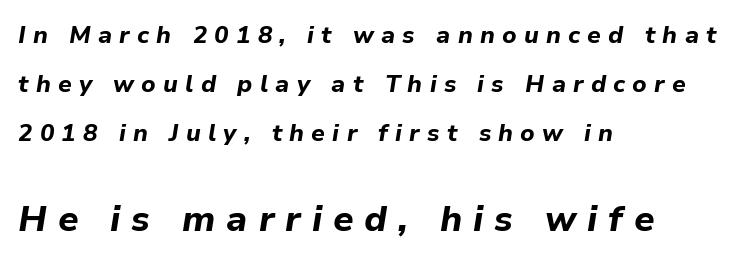
{"italic": "yes", "lean": "right", "slant_degrees": 9, "bold": "yes", "weight": "bold", "width": "normal", "stroke_contrast": "low", "x_height": "medium", "monospaced": "no", "underline": "no", "align": "left", "line_spacing": "loose", "line_spacing_ratio": 2.05, "letter_spacing": "wide", "letter_spacing_em": 0.3, "larger_block": "second", "size_ratio": 1.5, "glyph_px": 36}
